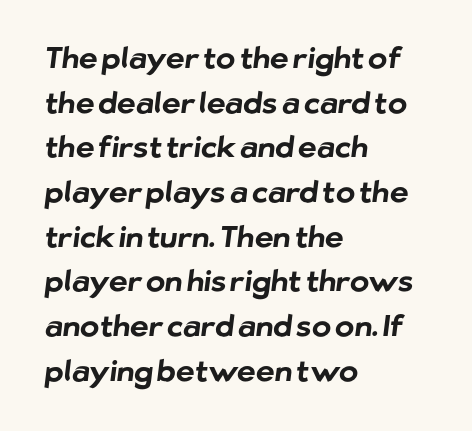
{"serif": "no", "bold": "yes", "weight": "bold", "width": "normal", "stroke_contrast": "low", "x_height": "medium", "monospaced": "no", "underline": "no", "align": "left", "line_spacing": "normal", "line_spacing_ratio": 1.54, "letter_spacing": "normal", "letter_spacing_em": 0.0, "glyph_px": 29}
